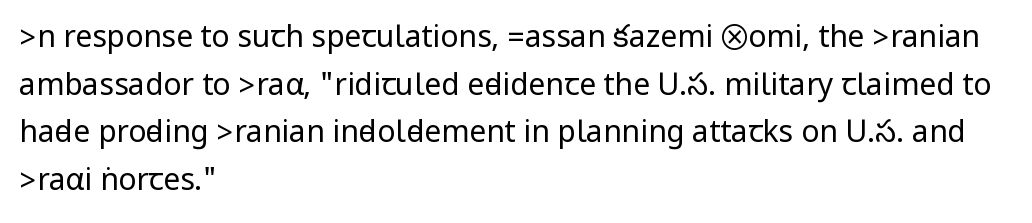
The image shows 30 px regular-weight, condensed sans-serif type, upright; set left-aligned, normal line spacing (1.59x), normal letter spacing, not underlined; low stroke contrast.
